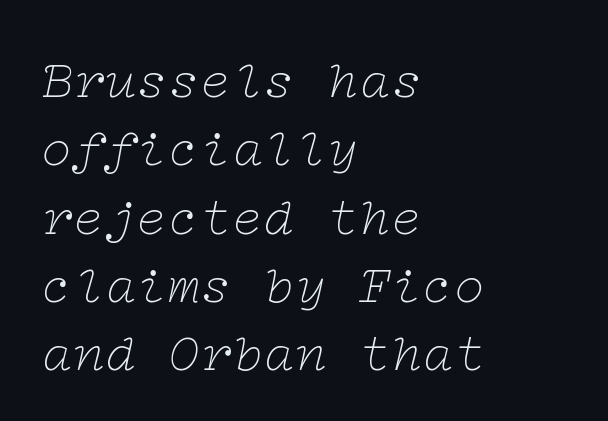
Style check: oblique. Descenders hang freely into open space. Observe the ordinary spacing: letters are neighbours, not strangers. The text was rendered using a seriffed face with decorative stroke endings. Alignment: flush left. Unbolded letterforms with no extra heft.
